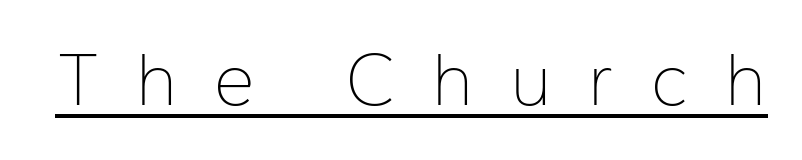
Weight: regular or lighter. Spacing verdict: proportional, widths tailored to each character. Looks like someone drew a line under every word here. The characters display no serif detailing; their extremities are plain.
